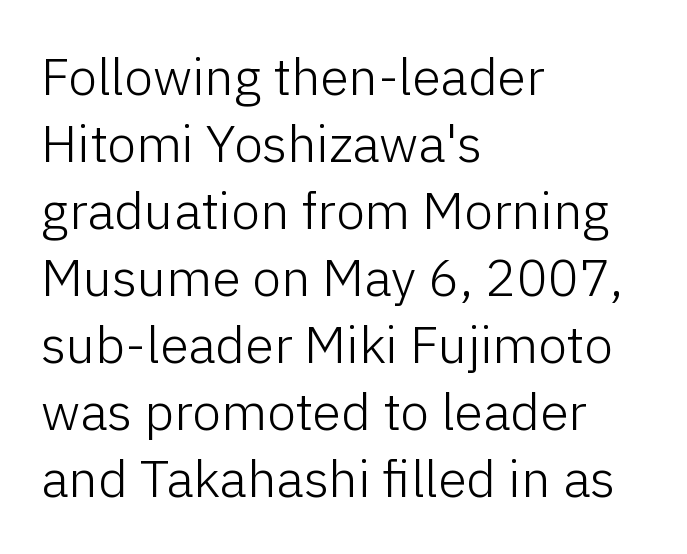
Serifs: no, the terminals of the letterforms are clean. This block has exactly the height ordinary leading produces. Ordinary non-slanted type is in use. Looks like regular typesetting: each glyph gets only the width it needs. No heavy texture on the line: the type isn't bold.
